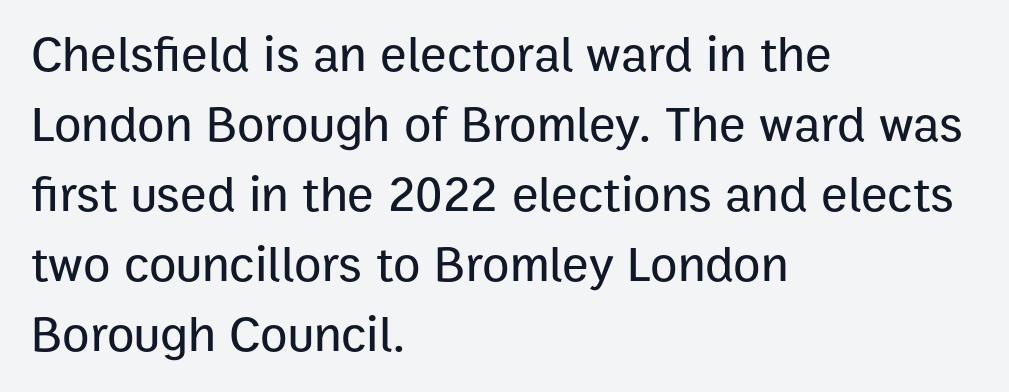
The image shows 50 px sans-serif type, upright; set left-aligned, normal line spacing (1.4x), normal letter spacing, not underlined; low stroke contrast and a medium x-height.
